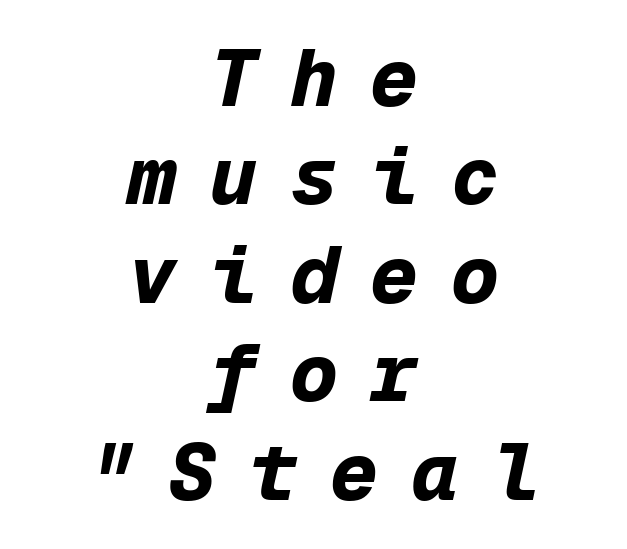
Q: Is the text bold? A: Yes.
Q: Is the text italic (slanted)? A: Yes, it leans right by about 12 degrees.
Q: Is the text underlined? A: No.
Q: How is the paragraph aligned? A: Centered.
Q: Is the spacing between letters normal or unusually wide? A: Unusually wide.
Q: Width (condensed, normal, or wide)? A: Normal.
Q: Stroke contrast? A: Low.
Q: x-height? A: Medium.
Q: Monospaced? A: Yes.
